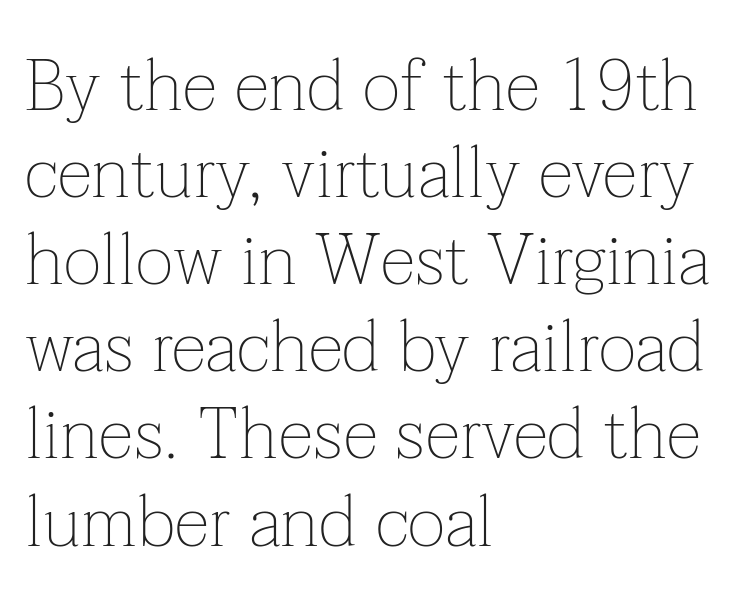
{"serif": "yes", "italic": "no", "bold": "no", "weight": "thin", "width": "normal", "stroke_contrast": "low", "x_height": "medium", "monospaced": "no", "underline": "no", "align": "left", "line_spacing_ratio": 1.21, "letter_spacing": "normal", "letter_spacing_em": 0.0, "glyph_px": 72}
